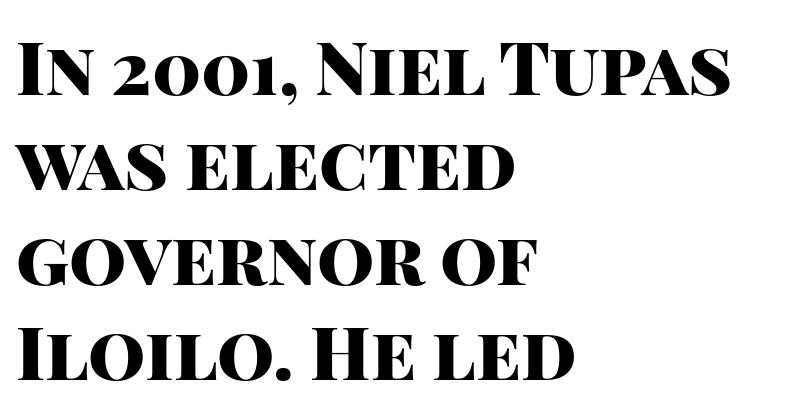
Q: Is the text bold? A: Yes.
Q: Is the text italic (slanted)? A: No, it is upright.
Q: Is the typeface a serif or a sans-serif typeface? A: Sans-serif.
Q: Is the text underlined? A: No.
Q: How is the paragraph aligned? A: Left-aligned.
Q: Is the spacing between letters normal or unusually wide? A: Normal.
Q: Is the spacing between lines tight, normal or loose? A: Normal.
Q: Width (condensed, normal, or wide)? A: Normal.
Q: Stroke contrast? A: High.
Q: x-height? A: Large.
Q: Monospaced? A: No.
